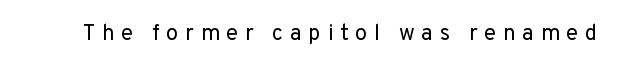
Q: Is the text bold? A: No.
Q: Is the text italic (slanted)? A: No, it is upright.
Q: Is the text underlined? A: No.
Q: Is the spacing between letters normal or unusually wide? A: Unusually wide.
